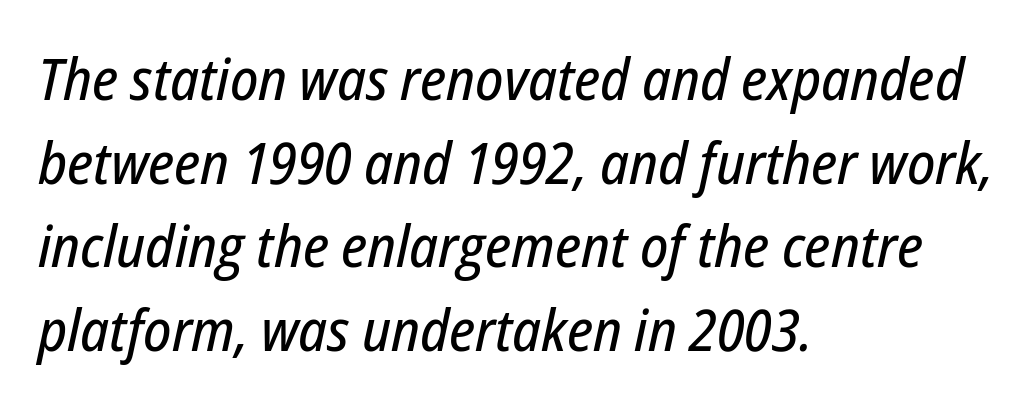
The image shows 58 px condensed type, italic (leaning right); set left-aligned, normal line spacing (1.44x), normal letter spacing, not underlined; low stroke contrast and a medium x-height.
